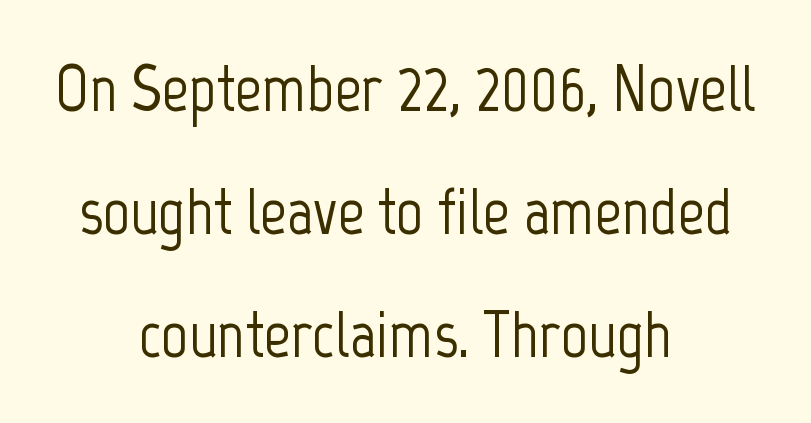
{"serif": "no", "italic": "no", "width": "condensed", "stroke_contrast": "low", "x_height": "medium", "monospaced": "no", "underline": "no", "align": "center", "line_spacing_ratio": 1.86, "letter_spacing": "normal", "letter_spacing_em": 0.0, "glyph_px": 66}
